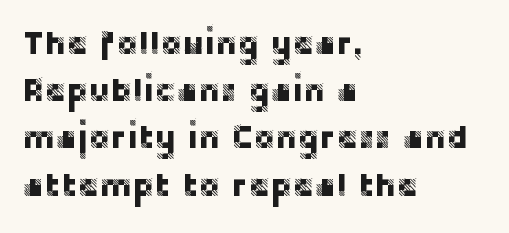
The image shows 33 px sans-serif type, upright; set left-aligned, normal line spacing (1.43x), normal letter spacing, not underlined; low stroke contrast and a large x-height.
